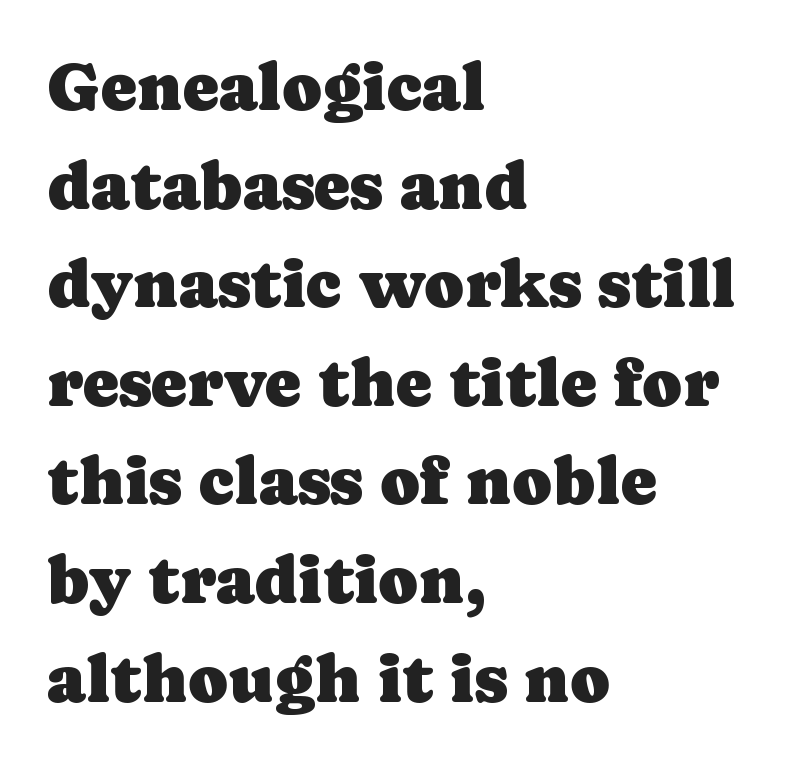
Q: Is the text italic (slanted)? A: No, it is upright.
Q: Is the typeface a serif or a sans-serif typeface? A: Serif.
Q: Is the text underlined? A: No.
Q: How is the paragraph aligned? A: Left-aligned.
Q: Is the spacing between letters normal or unusually wide? A: Normal.
Q: Is the spacing between lines tight, normal or loose? A: Normal.
Q: Width (condensed, normal, or wide)? A: Normal.
Q: Stroke contrast? A: Low.
Q: x-height? A: Medium.
Q: Monospaced? A: No.
